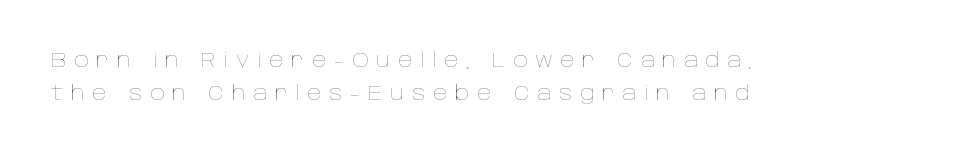
{"italic": "no", "bold": "no", "underline": "no", "align": "left", "line_spacing": "normal", "line_spacing_ratio": 1.67, "letter_spacing": "wide", "letter_spacing_em": 0.39, "glyph_px": 20}
